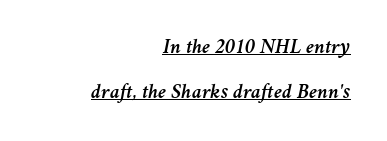
Has an underline been added? It has. The rendering keeps characters at their native spacing. This block would shrink considerably if given ordinary leading; it's expanded now. Horizontally, the lines are justified to the trailing edge only. Every character sits at an angle, as italics do.
